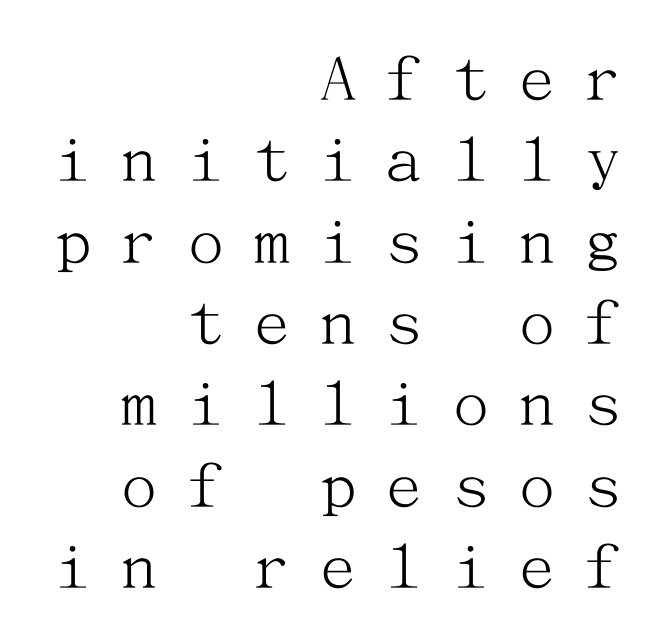
{"serif": "yes", "italic": "no", "bold": "no", "weight": "light", "width": "normal", "stroke_contrast": "medium", "x_height": "medium", "underline": "no", "align": "right", "line_spacing": "tight", "line_spacing_ratio": 1.13, "letter_spacing": "wide", "letter_spacing_em": 0.42, "glyph_px": 72}
